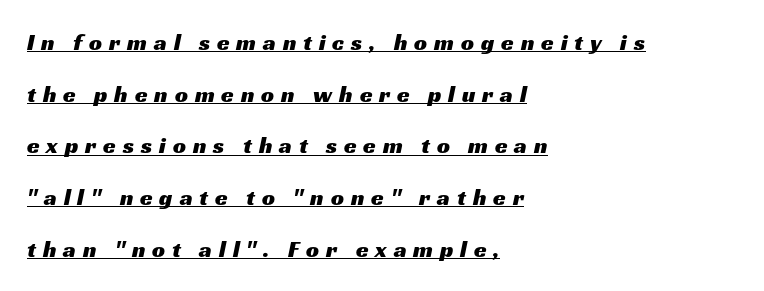
{"underline": "yes", "align": "left", "line_spacing": "loose", "line_spacing_ratio": 2.25, "letter_spacing": "wide", "letter_spacing_em": 0.3, "glyph_px": 23}
